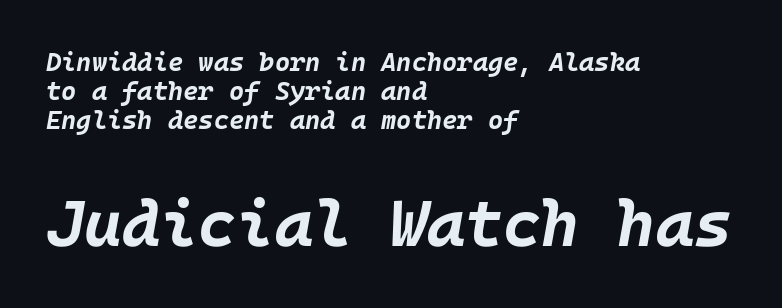
The image shows 65 px bold type, italic (leaning right); set left-aligned, tight line spacing (1.11x), normal letter spacing, not underlined; the second (bottom) block is 2.5x larger; low stroke contrast and a large x-height.
